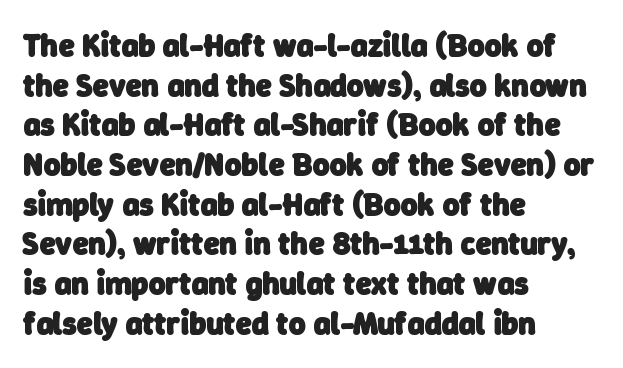
{"serif": "no", "bold": "yes", "weight": "heavy", "width": "normal", "stroke_contrast": "low", "x_height": "medium", "monospaced": "no", "underline": "no", "align": "left", "line_spacing_ratio": 1.24, "letter_spacing": "normal", "letter_spacing_em": 0.0, "glyph_px": 32}
